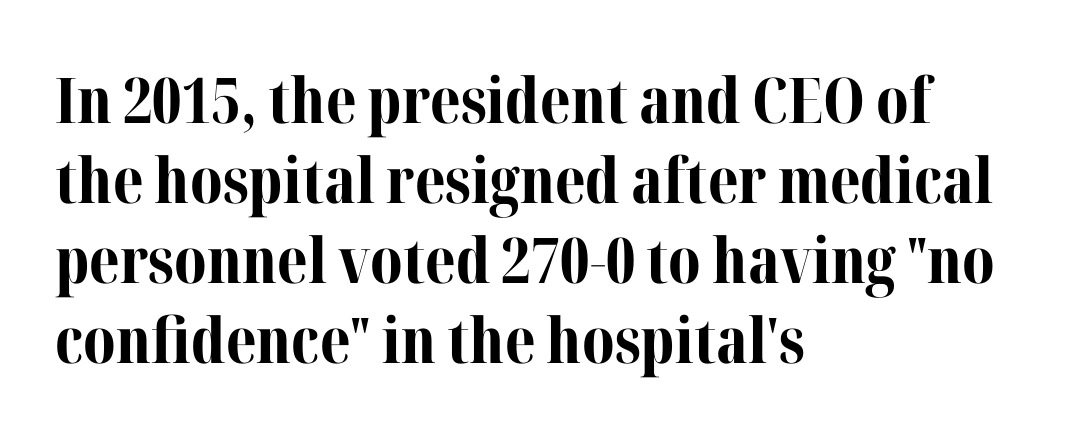
If you drew a line through each stem, it would be perfectly vertical. The space between consecutive lines is moderate. The face used here has the dense, thick strokes of a bold. Each letter keeps its own natural width here, so spacing adapts to shape. In terms of letterform style, serifs are clearly present.
